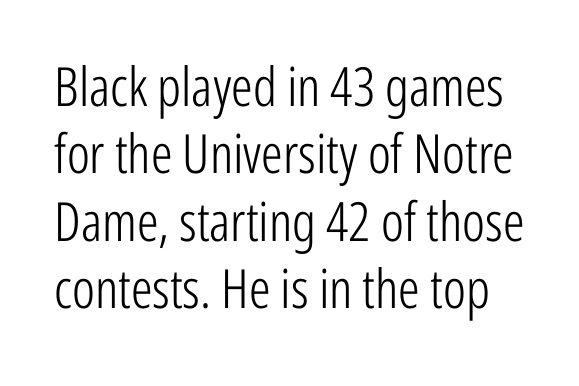
{"serif": "no", "italic": "no", "bold": "no", "weight": "light", "width": "condensed", "stroke_contrast": "low", "x_height": "medium", "monospaced": "no", "underline": "no", "line_spacing": "normal", "line_spacing_ratio": 1.25, "letter_spacing": "normal", "letter_spacing_em": 0.0, "glyph_px": 54}
